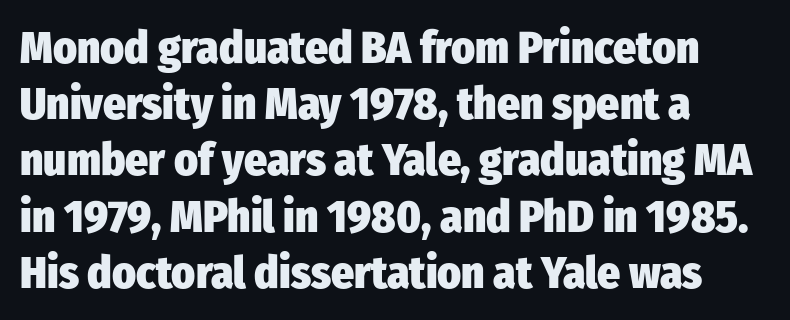
This sample uses a sans-serif face. The specimen omits any rule beneath the text block's lines. Note the varied advance widths — an 'i' is clearly narrower than an 'm'. Whoever set this chose a conventional vertical rhythm. Where is the straight margin? On the left. The letters stand straight up with perfectly vertical stems.
